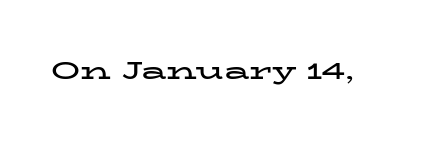
Q: Is the text bold? A: Yes.
Q: Is the text italic (slanted)? A: No, it is upright.
Q: Is the text underlined? A: No.
Q: Is the spacing between letters normal or unusually wide? A: Normal.
